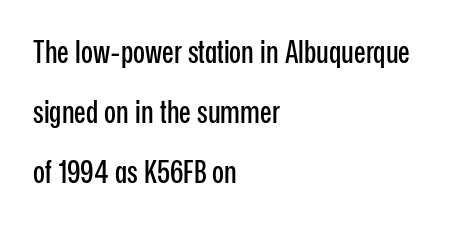
{"serif": "no", "italic": "no", "width": "condensed", "stroke_contrast": "low", "x_height": "medium", "monospaced": "no", "underline": "no", "align": "left", "line_spacing": "loose", "line_spacing_ratio": 1.94, "letter_spacing": "normal", "letter_spacing_em": 0.0, "glyph_px": 31}
